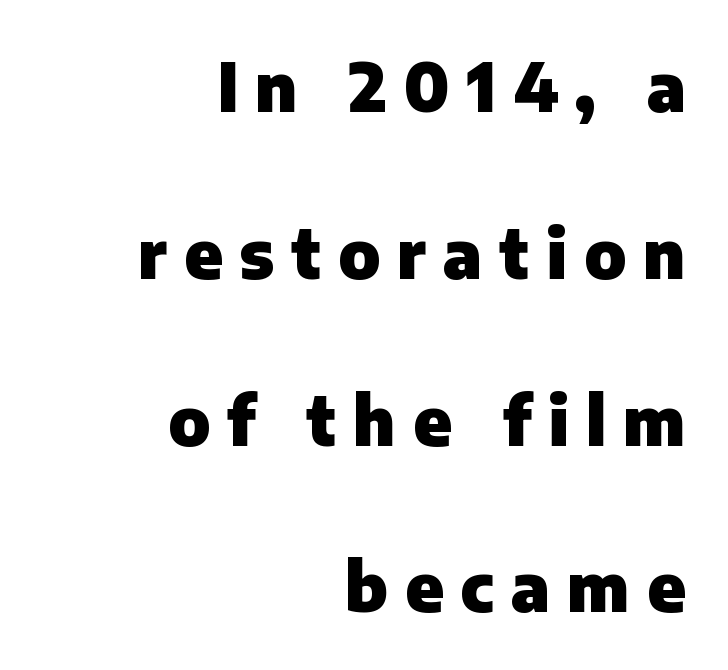
{"serif": "no", "italic": "no", "bold": "yes", "weight": "heavy", "width": "normal", "stroke_contrast": "low", "x_height": "medium", "monospaced": "no", "underline": "no", "align": "right", "line_spacing": "loose", "line_spacing_ratio": 2.49, "letter_spacing": "wide", "letter_spacing_em": 0.25, "glyph_px": 67}
